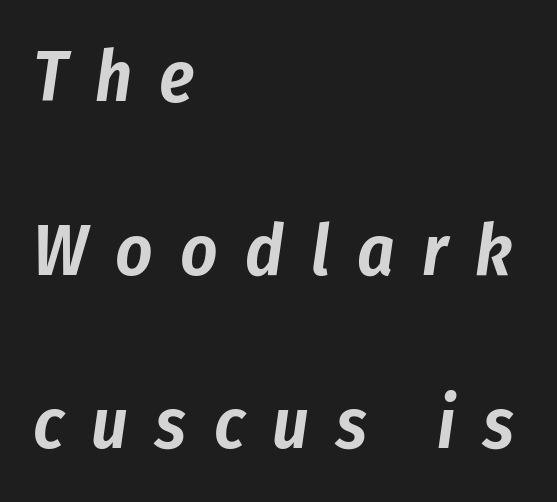
The image shows 72 px condensed type, italic (leaning right); set left-aligned, loose line spacing (2.41x), unusually wide letter spacing (+0.38 em), not underlined; low stroke contrast and a medium x-height.
